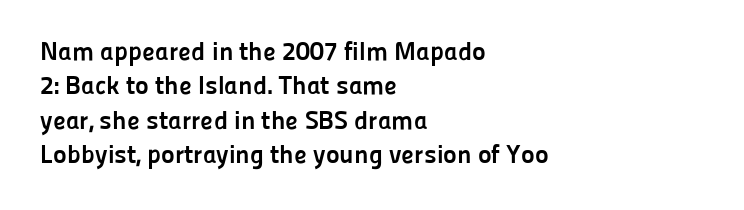
The image shows 26 px bold type, upright; set left-aligned, normal line spacing (1.32x), normal letter spacing, not underlined.
